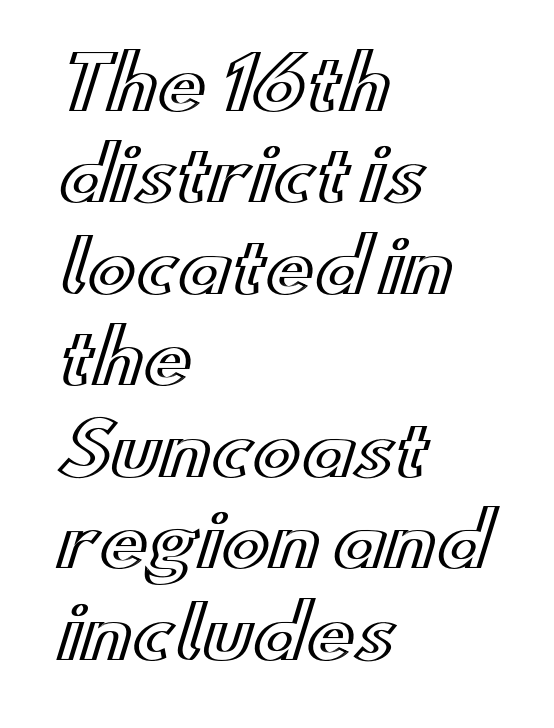
The image shows 72 px wide type; set left-aligned, normal line spacing (1.27x), normal letter spacing, not underlined; a small x-height.
